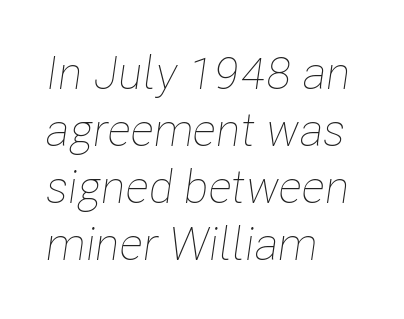
The face looks like a standard text weight, possibly lighter. A typesetter would call this proportional, since set widths differ per character. The tracking reads as untouched default to a designer's eye. One-word summary of the alignment: left. The words here are not underlined. Would a proofreader flag this as italicized? Yes.
